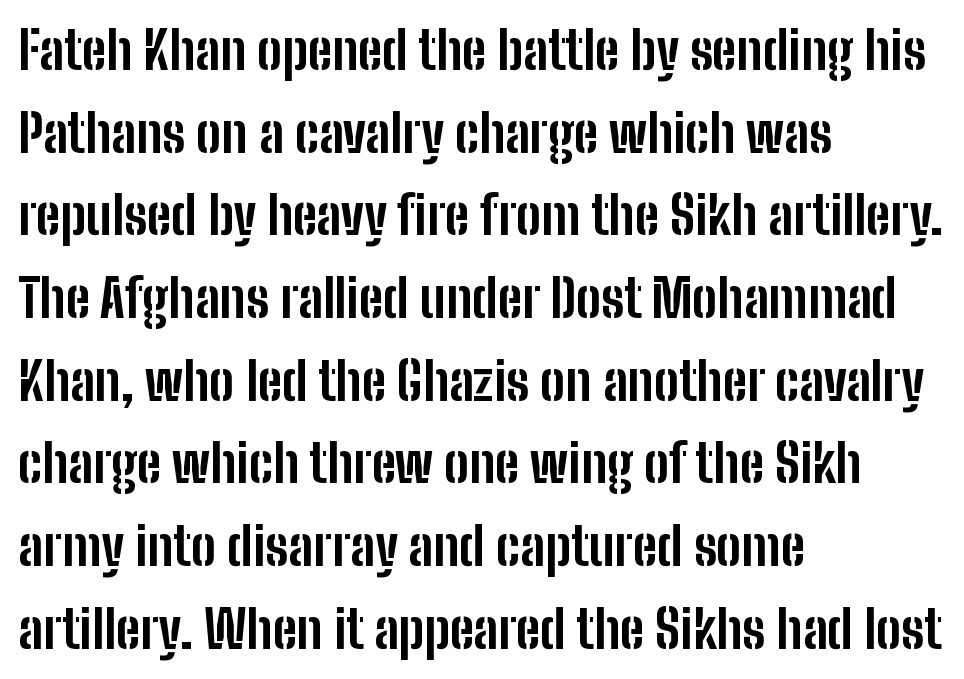
If you measured baseline to baseline, you'd find a middling distance. What kind of face is this? One without serifs — a sans. Letter spacing: default. The baseline area is clear.
